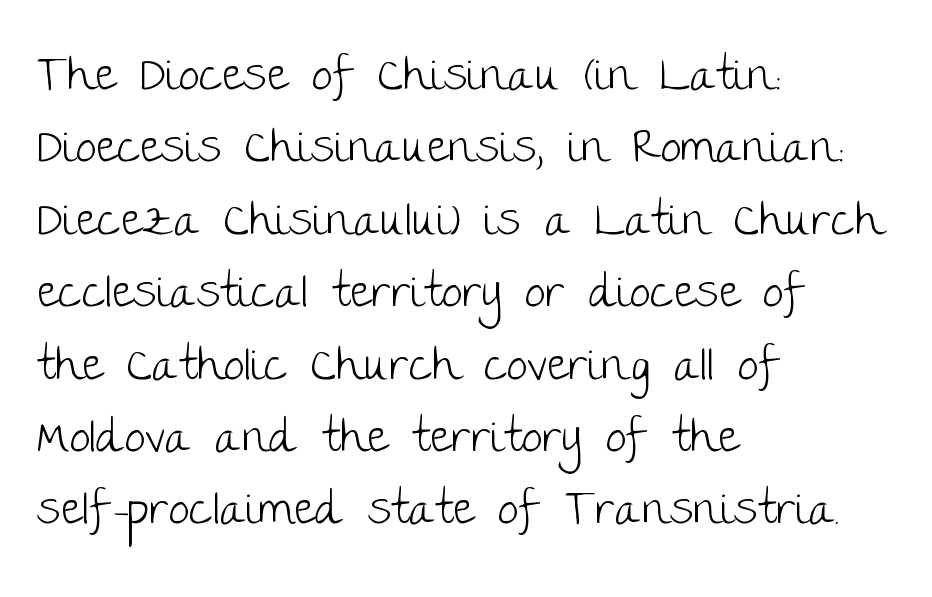
Q: Is the text bold? A: No.
Q: Is the text italic (slanted)? A: No, it is upright.
Q: Is the typeface a serif or a sans-serif typeface? A: Sans-serif.
Q: Is the text underlined? A: No.
Q: How is the paragraph aligned? A: Left-aligned.
Q: Is the spacing between letters normal or unusually wide? A: Normal.
Q: Is the spacing between lines tight, normal or loose? A: Normal.
Q: Width (condensed, normal, or wide)? A: Normal.
Q: Stroke contrast? A: Low.
Q: x-height? A: Large.
Q: Monospaced? A: No.
